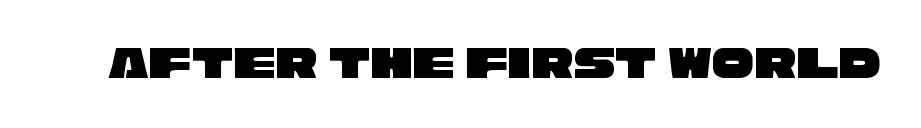
Q: Is the typeface a serif or a sans-serif typeface? A: Sans-serif.
Q: Is the text underlined? A: No.
Q: Is the spacing between letters normal or unusually wide? A: Normal.
Q: Width (condensed, normal, or wide)? A: Wide.
Q: Stroke contrast? A: Low.
Q: x-height? A: Large.
Q: Monospaced? A: No.
